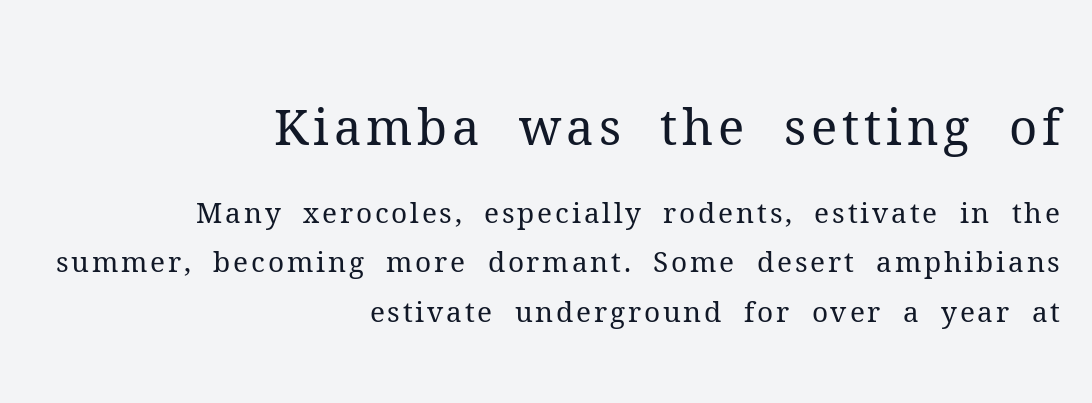
Q: Is the text bold? A: No.
Q: Is the text italic (slanted)? A: No, it is upright.
Q: Is the typeface a serif or a sans-serif typeface? A: Serif.
Q: Is the text underlined? A: No.
Q: How is the paragraph aligned? A: Right-aligned.
Q: Which block of text is set in a larger size, the first (top) or the second (bottom)? A: The first (top) one.
Q: Width (condensed, normal, or wide)? A: Normal.
Q: Stroke contrast? A: Medium.
Q: x-height? A: Medium.
Q: Monospaced? A: No.
